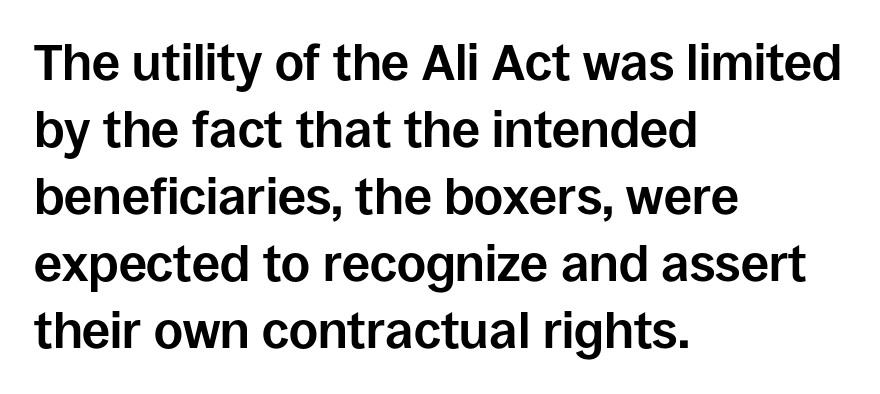
The leading is moderate, giving the passage an even texture. Nothing sits at the stroke ends, so this counts as sans-serif. These lines keep a tight, regular rhythm from letter to letter. The string is rendered with underlining switched off. The rendering uses natural spacing where letterforms have individual widths.
